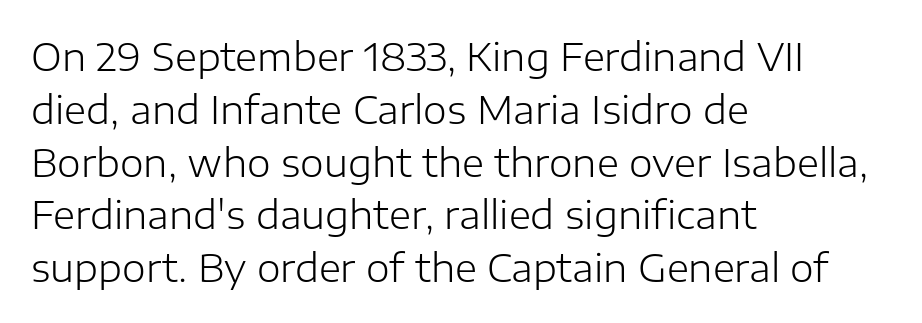
{"serif": "no", "italic": "no", "bold": "no", "weight": "light", "width": "normal", "stroke_contrast": "low", "x_height": "medium", "monospaced": "no", "underline": "no", "align": "left", "line_spacing": "normal", "line_spacing_ratio": 1.39, "letter_spacing": "normal", "letter_spacing_em": 0.0, "glyph_px": 38}
